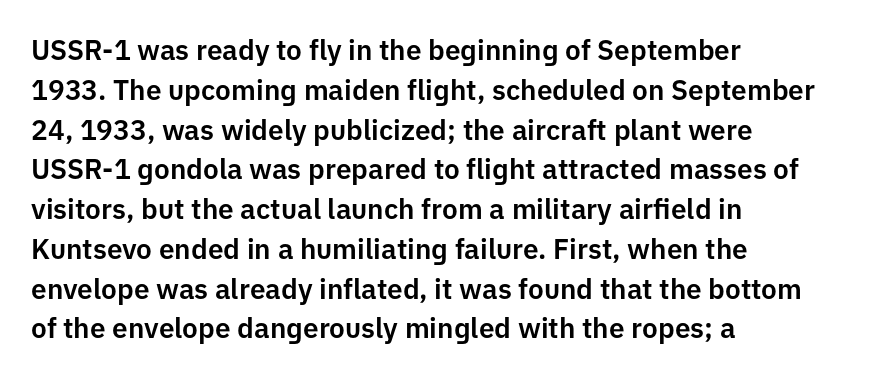
These lines were composed using upright roman letters. What stands out about the letter spacing? Nothing — it is the standard amount. A bare baseline throughout the passage. Are there feet on the stems? There aren't — it's a sans.
